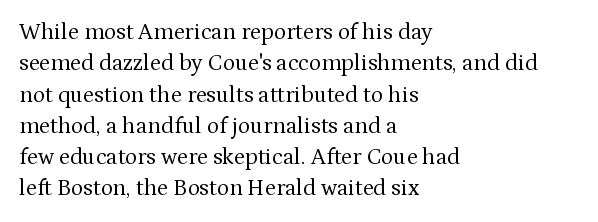
Q: Is the text bold? A: No.
Q: Is the text italic (slanted)? A: No, it is upright.
Q: Is the text underlined? A: No.
Q: How is the paragraph aligned? A: Left-aligned.
Q: Is the spacing between letters normal or unusually wide? A: Normal.
Q: Is the spacing between lines tight, normal or loose? A: Normal.
